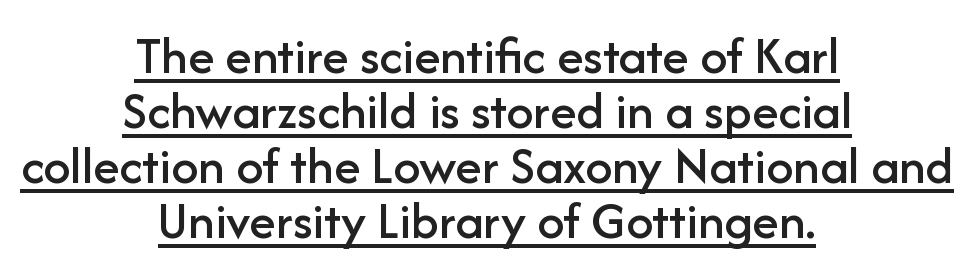
The specimen includes a rule beneath the text block's lines. This rendering uses center alignment, leaving both contours irregular but symmetric. Very little white space separates one row of letters from the next. These lines were composed using upright roman letters. The rendering uses natural spacing where letterforms have individual widths.
